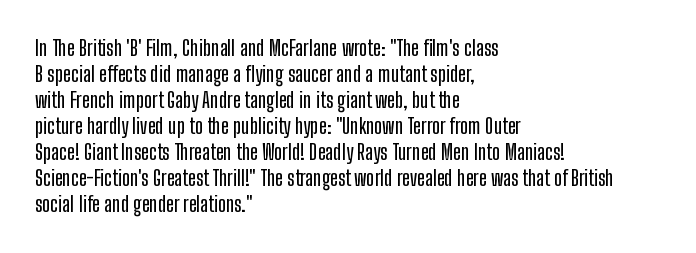
The typesetter chose a ragged-right arrangement here. The type sits square on the baseline with zero lean. There is no visible air inserted between adjacent glyphs. Has an underline been added? It has not.
